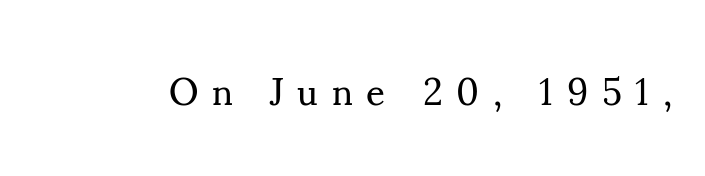
{"serif": "yes", "italic": "no", "bold": "no", "weight": "regular", "width": "normal", "stroke_contrast": "medium", "x_height": "small", "monospaced": "no", "underline": "no", "letter_spacing": "wide", "letter_spacing_em": 0.37, "glyph_px": 37}
